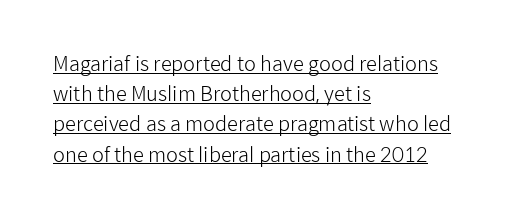
{"italic": "no", "bold": "no", "underline": "yes", "align": "left", "line_spacing": "normal", "line_spacing_ratio": 1.51, "letter_spacing": "normal", "letter_spacing_em": 0.0, "glyph_px": 20}
